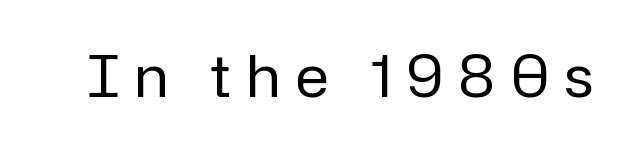
Q: Is the text bold? A: No.
Q: Is the text italic (slanted)? A: No, it is upright.
Q: Is the typeface a serif or a sans-serif typeface? A: Sans-serif.
Q: Is the text underlined? A: No.
Q: Is the spacing between letters normal or unusually wide? A: Unusually wide.
Q: Width (condensed, normal, or wide)? A: Normal.
Q: Stroke contrast? A: Low.
Q: x-height? A: Medium.
Q: Monospaced? A: No.
